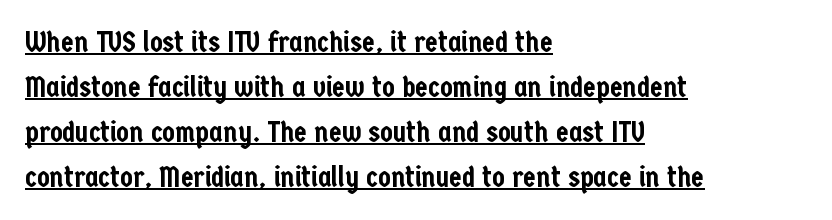
{"serif": "no", "italic": "no", "width": "condensed", "stroke_contrast": "low", "x_height": "medium", "monospaced": "no", "underline": "yes", "align": "left", "line_spacing": "normal", "line_spacing_ratio": 1.55, "letter_spacing": "normal", "letter_spacing_em": 0.0, "glyph_px": 29}
